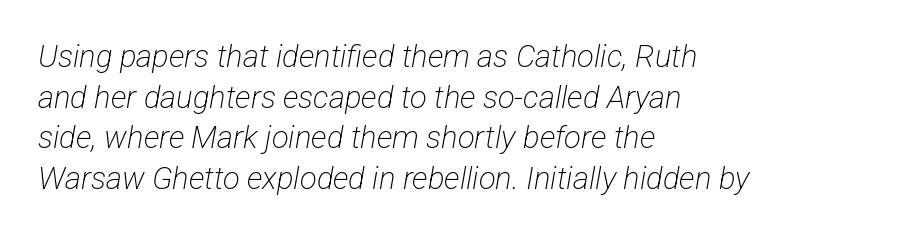
{"serif": "no", "bold": "no", "weight": "light", "width": "condensed", "stroke_contrast": "low", "x_height": "medium", "monospaced": "no", "underline": "no", "align": "left", "line_spacing": "normal", "line_spacing_ratio": 1.31, "letter_spacing": "normal", "letter_spacing_em": 0.0, "glyph_px": 31}
